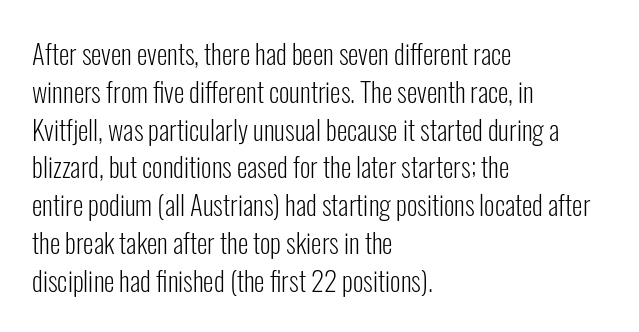
The image shows 27 px text type, upright; set left-aligned, normal line spacing (1.4x), normal letter spacing, not underlined.
